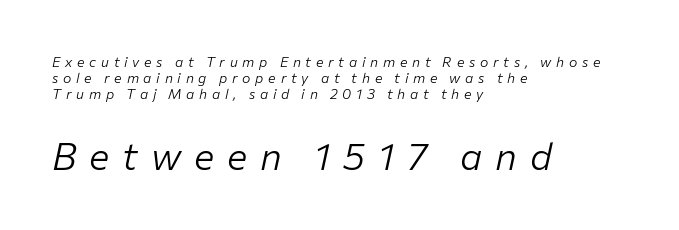
The image shows 38 px light type, italic (leaning right); set left-aligned, tight line spacing (1.15x), unusually wide letter spacing (+0.34 em), not underlined; the second (bottom) block is 2.71x larger; low stroke contrast and a medium x-height.
